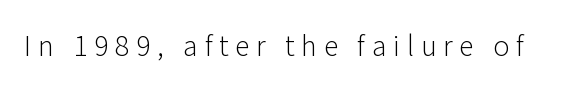
The font's upright variant was chosen for this text. Is the type heavy? It reads as light-to-regular instead. Bare-footed words on every line. You could only call the tracking loose — the letters float apart.
